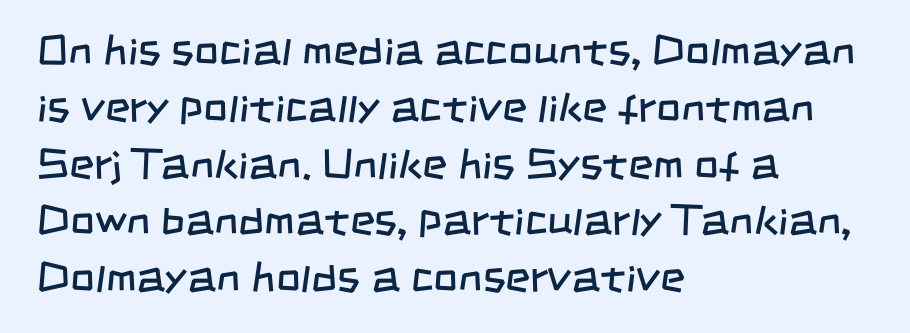
The image shows 43 px regular-weight, condensed sans-serif type; set left-aligned, normal line spacing (1.32x), normal letter spacing, not underlined; low stroke contrast and a large x-height.
